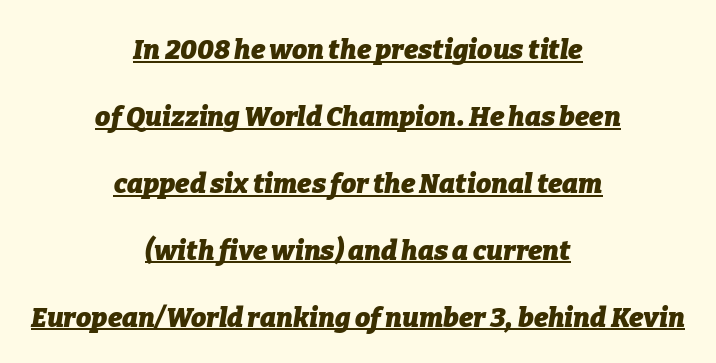
Q: Is the text bold? A: Yes.
Q: Is the text italic (slanted)? A: Yes, it leans right by about 9 degrees.
Q: Is the text underlined? A: Yes.
Q: How is the paragraph aligned? A: Centered.
Q: Is the spacing between letters normal or unusually wide? A: Normal.
Q: Is the spacing between lines tight, normal or loose? A: Loose.
